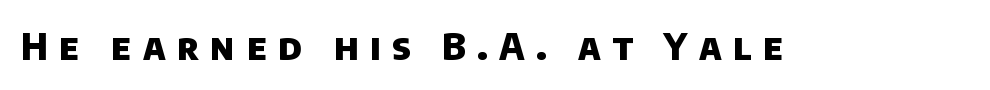
The image shows 37 px heavy sans-serif type; set unusually wide letter spacing (+0.31 em), not underlined; low stroke contrast and a large x-height.
